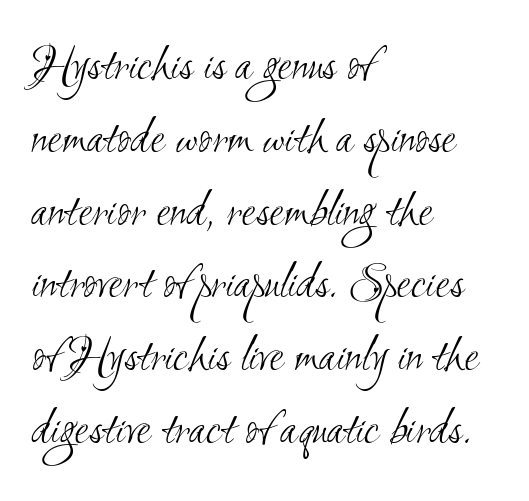
Font category for this specimen: sans-serif. No letter is thick-stroked: the sample isn't bold. The baseline area is clear. Proportional: the letters do not fall into vertical columns.
